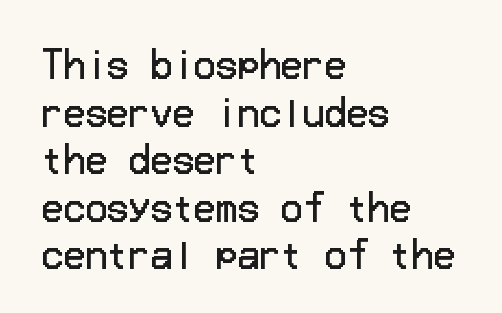
Is the type heavy? It reads as light-to-regular instead. This sample is left-justified, so line endings fall wherever the words run out. Honestly, there is no underline to notice here at all. The face used here is rendered with its standard letterfit. In terms of letterform style, serifs are entirely absent. The passage shown stacks its lines at a standard gap.
